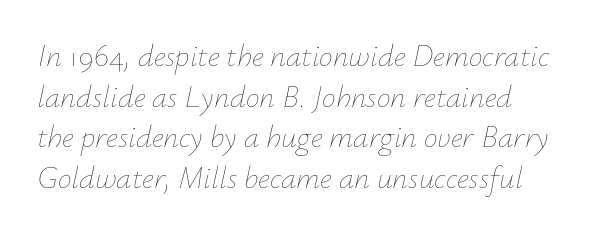
The image shows 31 px thin type, italic (leaning right); set normal line spacing (1.31x), normal letter spacing, not underlined; low stroke contrast and a small x-height.
